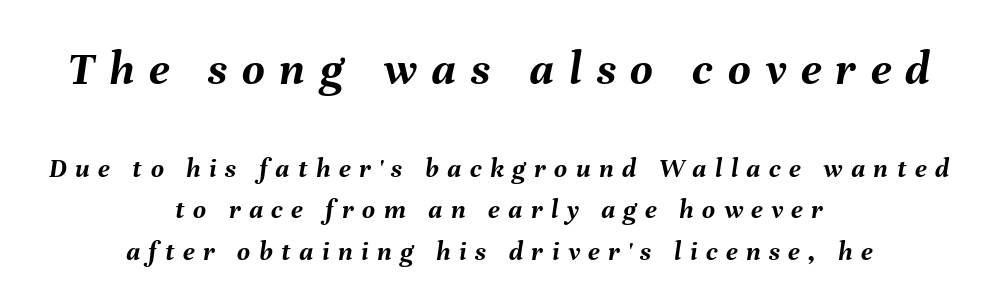
{"italic": "yes", "lean": "right", "slant_degrees": 8, "bold": "yes", "weight": "semibold", "width": "normal", "stroke_contrast": "medium", "x_height": "medium", "monospaced": "no", "underline": "no", "align": "center", "line_spacing": "normal", "line_spacing_ratio": 1.48, "letter_spacing": "wide", "letter_spacing_em": 0.3, "larger_block": "first", "size_ratio": 1.75, "glyph_px": 49}
